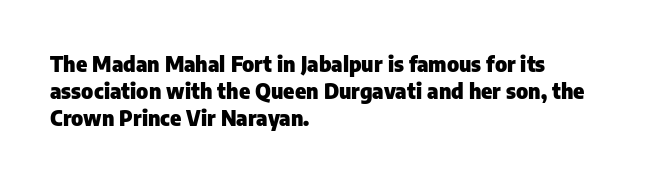
Q: Is the text bold? A: Yes.
Q: Is the text italic (slanted)? A: No, it is upright.
Q: Is the text underlined? A: No.
Q: How is the paragraph aligned? A: Left-aligned.
Q: Is the spacing between letters normal or unusually wide? A: Normal.
Q: Is the spacing between lines tight, normal or loose? A: Normal.
